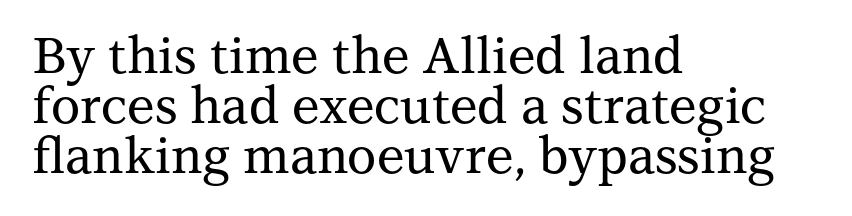
Q: Is the text italic (slanted)? A: No, it is upright.
Q: Is the typeface a serif or a sans-serif typeface? A: Serif.
Q: Is the text underlined? A: No.
Q: How is the paragraph aligned? A: Left-aligned.
Q: Is the spacing between letters normal or unusually wide? A: Normal.
Q: Is the spacing between lines tight, normal or loose? A: Tight.
Q: Width (condensed, normal, or wide)? A: Normal.
Q: Stroke contrast? A: Medium.
Q: x-height? A: Medium.
Q: Monospaced? A: No.
